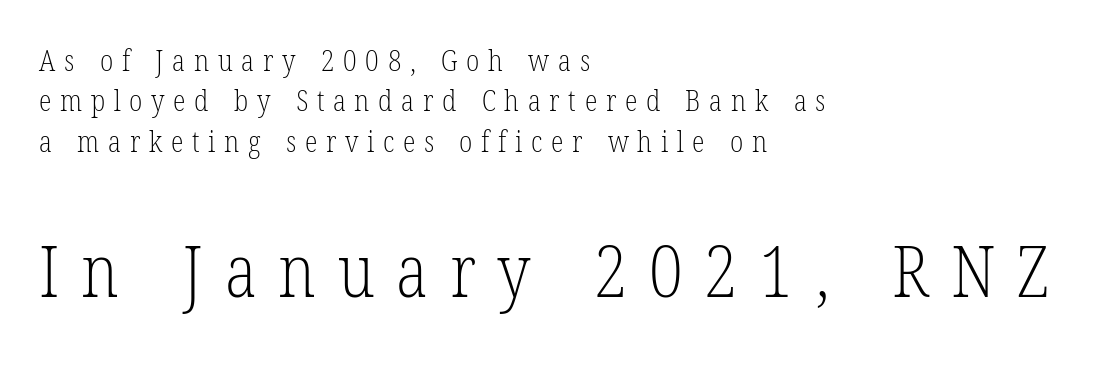
{"serif": "yes", "italic": "no", "bold": "no", "weight": "light", "width": "condensed", "stroke_contrast": "low", "x_height": "medium", "monospaced": "no", "underline": "no", "align": "left", "line_spacing": "normal", "line_spacing_ratio": 1.39, "letter_spacing": "wide", "letter_spacing_em": 0.3, "larger_block": "second", "size_ratio": 2.48, "glyph_px": 72}
